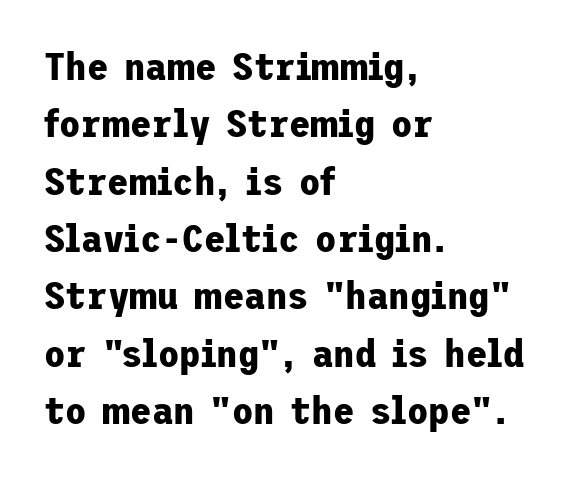
These words are printed bold, with thick strokes throughout. Underlining? Definitely not there. Posture: vertical. Letterform terminals end flat and unadorned throughout the passage. Compared with typical paragraphs, the rows here are spaced about the same.
